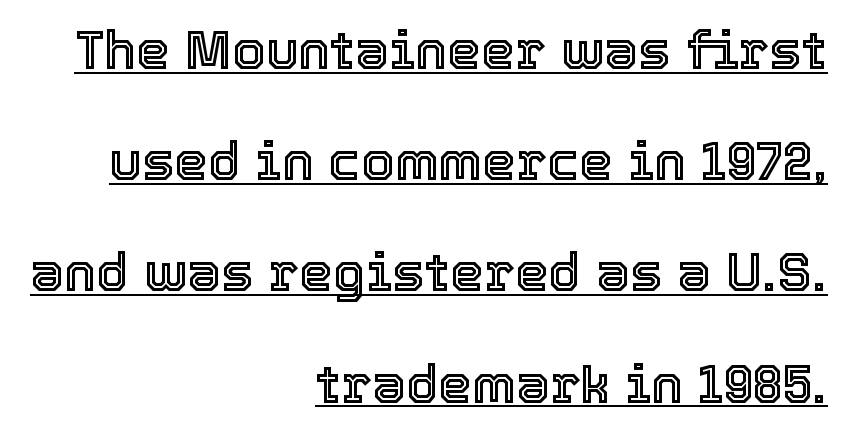
The image shows 54 px text type, upright; set right-aligned, loose line spacing (2.06x), normal letter spacing, underlined; a medium x-height.
